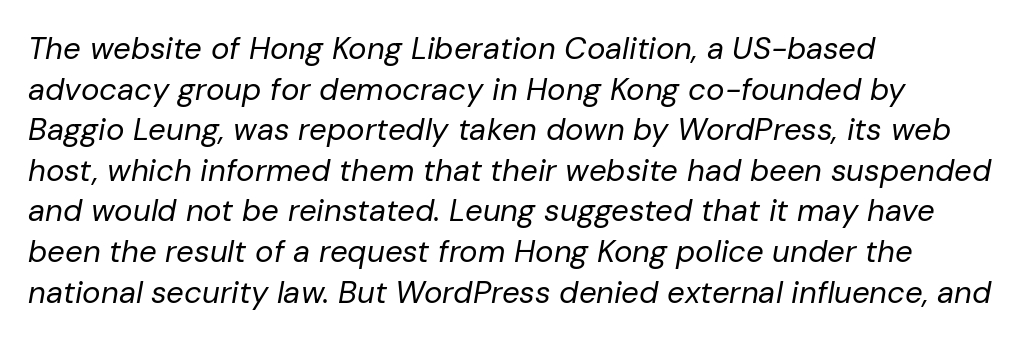
A light-to-regular cut is what we see here. Note the varied advance widths — an 'i' is clearly narrower than an 'm'. What's the leading like? Ordinary, nothing unusual. Tracking here is standard; glyphs follow each other at the usual distance.
